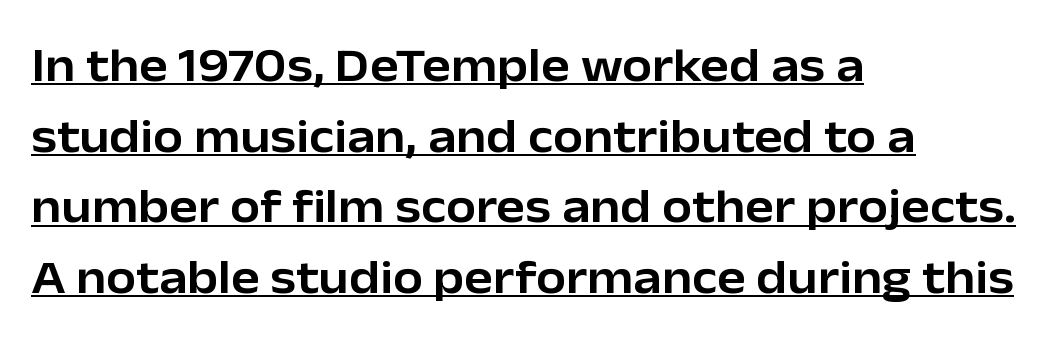
Q: Is the text italic (slanted)? A: No, it is upright.
Q: Is the typeface a serif or a sans-serif typeface? A: Sans-serif.
Q: Is the text underlined? A: Yes.
Q: How is the paragraph aligned? A: Left-aligned.
Q: Is the spacing between letters normal or unusually wide? A: Normal.
Q: Is the spacing between lines tight, normal or loose? A: Normal.
Q: Width (condensed, normal, or wide)? A: Normal.
Q: Stroke contrast? A: Low.
Q: x-height? A: Medium.
Q: Monospaced? A: No.
